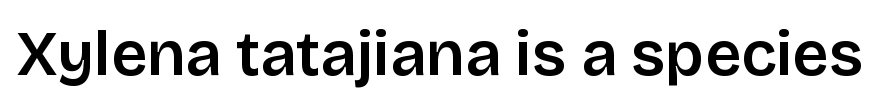
{"serif": "no", "italic": "no", "width": "normal", "stroke_contrast": "low", "x_height": "large", "monospaced": "no", "underline": "no", "letter_spacing": "normal", "letter_spacing_em": 0.0, "glyph_px": 63}
